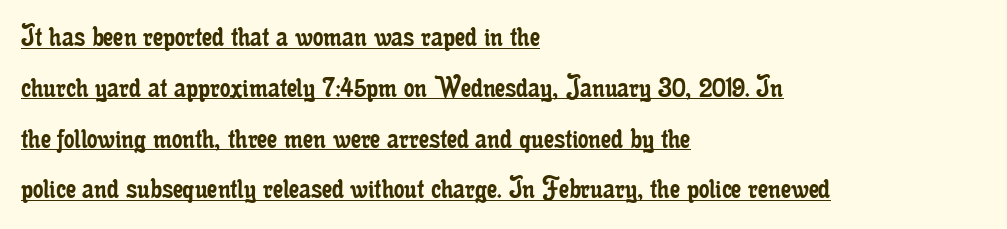
A typesetter would call this zero additional tracking. Vertical strokes here are truly vertical. The passage shown is not bold in any degree. Is this a sans? No — the strokes have serifs. This sample carries an underscore along the baseline area. These lines sit exactly where default settings would place them.
